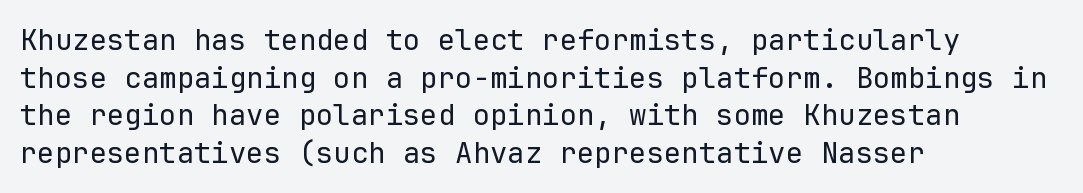
The image shows 29 px regular-weight sans-serif type, upright, monospaced; set left-aligned, normal line spacing (1.3x), normal letter spacing, not underlined; low stroke contrast and a medium x-height.
